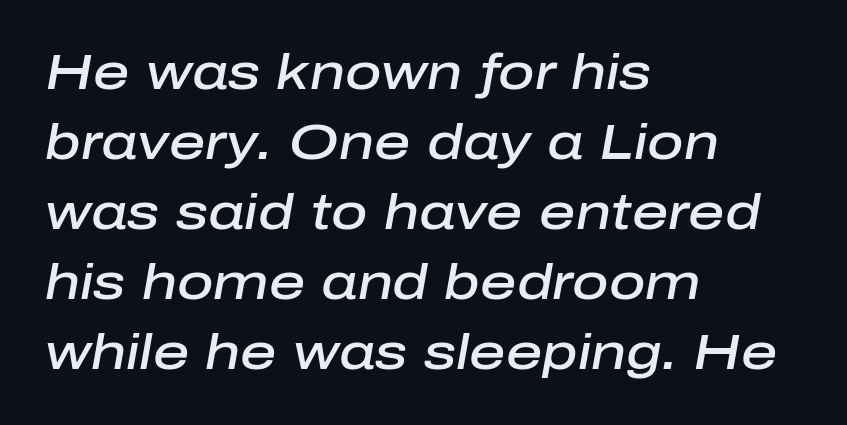
Every row of glyphs begins at an identical x-position on the left. Is this a fixed-width face? No — the glyphs have proportional, varying widths. The whole block is typeset with a tilt. Compared with typical body copy, the letter spacing here is the same. These words are printed semibold, heavier than regular yet not bold.
